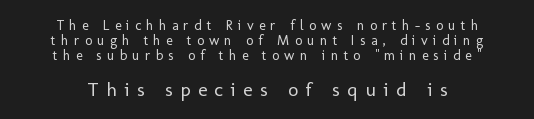
Q: Is the text bold? A: No.
Q: Is the text italic (slanted)? A: No, it is upright.
Q: Is the text underlined? A: No.
Q: How is the paragraph aligned? A: Centered.
Q: Is the spacing between letters normal or unusually wide? A: Unusually wide.
Q: Is the spacing between lines tight, normal or loose? A: Tight.
Q: Which block of text is set in a larger size, the first (top) or the second (bottom)? A: The second (bottom) one.
